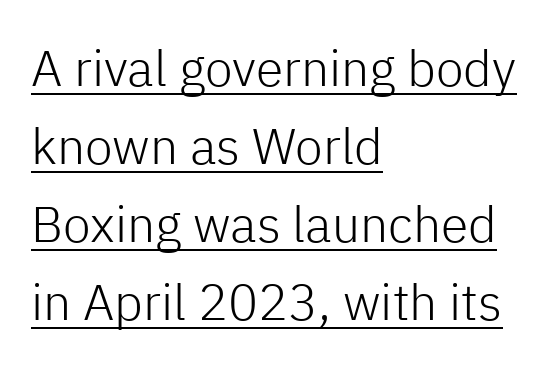
{"serif": "no", "italic": "no", "bold": "no", "weight": "light", "width": "normal", "stroke_contrast": "low", "x_height": "medium", "monospaced": "no", "underline": "yes", "align": "left", "line_spacing": "normal", "line_spacing_ratio": 1.56, "letter_spacing": "normal", "letter_spacing_em": 0.0, "glyph_px": 50}
